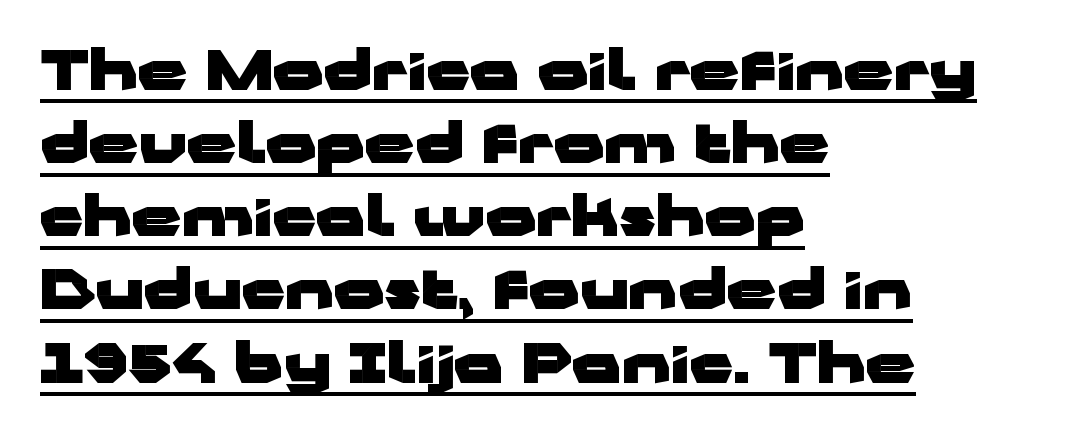
The line texture is even and compact thanks to regular tracking. Proportional: the letters do not fall into vertical columns. The typesetter has applied underlining to the passage shown. Look at the stroke-to-counter ratio: heavy, a bold. The characters display no serif detailing; their extremities are plain.
